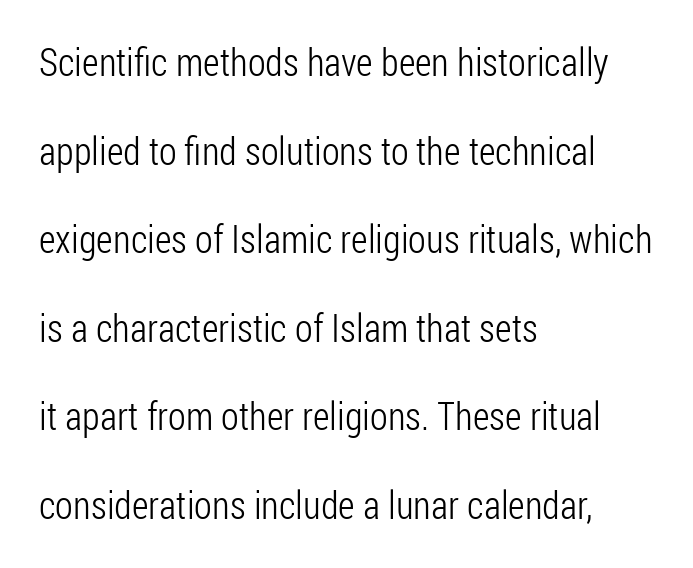
{"serif": "no", "italic": "no", "bold": "no", "weight": "light", "width": "condensed", "stroke_contrast": "low", "x_height": "medium", "monospaced": "no", "underline": "no", "align": "left", "line_spacing": "loose", "line_spacing_ratio": 2.27, "letter_spacing": "normal", "letter_spacing_em": 0.0, "glyph_px": 39}
